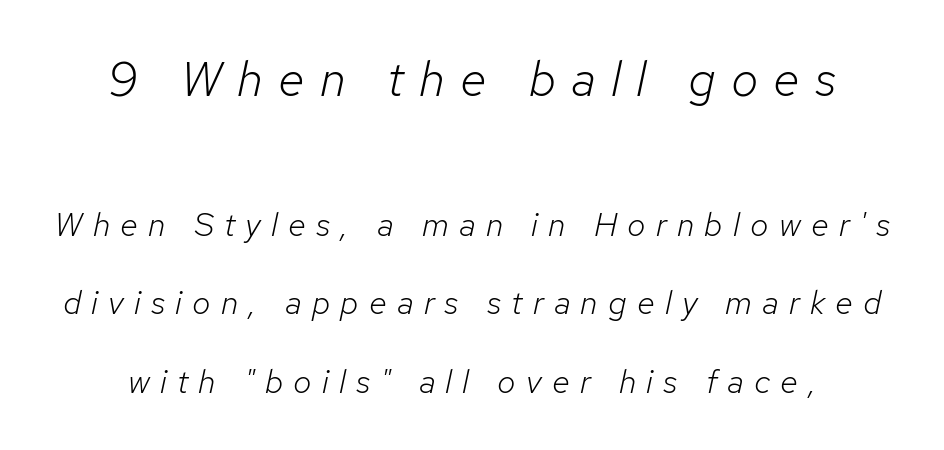
Weight: regular or lighter. Each letter keeps its own natural width here, so spacing adapts to shape. How are the letters spaced? Widely, with obvious added tracking. The leading is generous, giving the passage an open texture.
